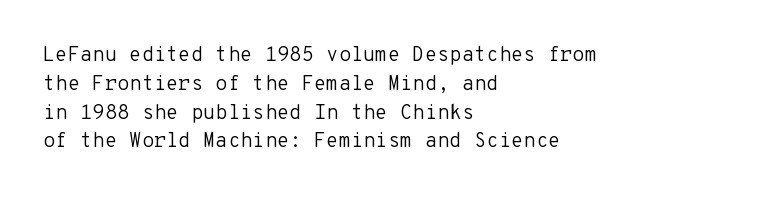
Q: Is the text bold? A: No.
Q: Is the text italic (slanted)? A: No, it is upright.
Q: Is the text underlined? A: No.
Q: How is the paragraph aligned? A: Left-aligned.
Q: Is the spacing between letters normal or unusually wide? A: Normal.
Q: Is the spacing between lines tight, normal or loose? A: Normal.
